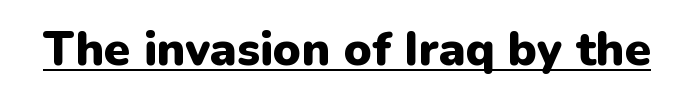
The image shows 47 px heavy sans-serif type, upright; set normal letter spacing, underlined; low stroke contrast and a medium x-height.
